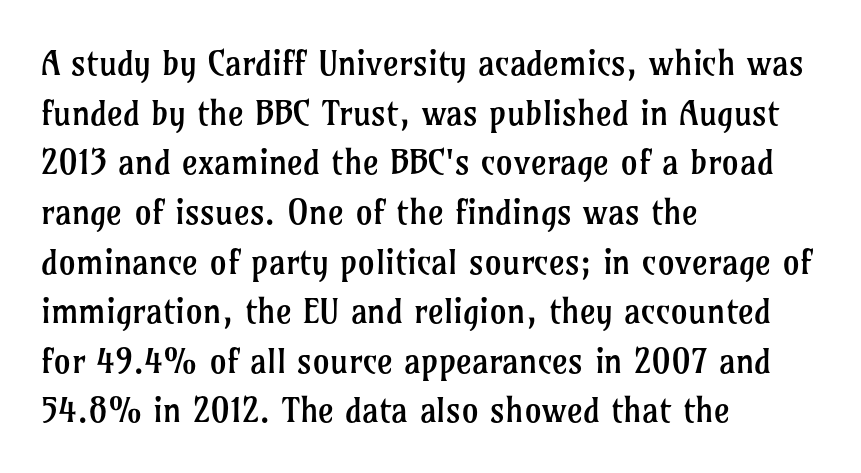
Q: Is the text bold? A: No.
Q: Is the text italic (slanted)? A: No, it is upright.
Q: Is the typeface a serif or a sans-serif typeface? A: Serif.
Q: Is the text underlined? A: No.
Q: How is the paragraph aligned? A: Left-aligned.
Q: Is the spacing between letters normal or unusually wide? A: Normal.
Q: Is the spacing between lines tight, normal or loose? A: Normal.
Q: Width (condensed, normal, or wide)? A: Normal.
Q: Stroke contrast? A: Low.
Q: x-height? A: Medium.
Q: Monospaced? A: No.
